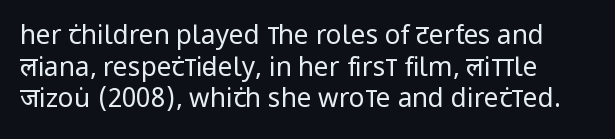
{"italic": "no", "bold": "no", "underline": "no", "line_spacing_ratio": 1.22, "letter_spacing": "normal", "letter_spacing_em": 0.0, "glyph_px": 26}
